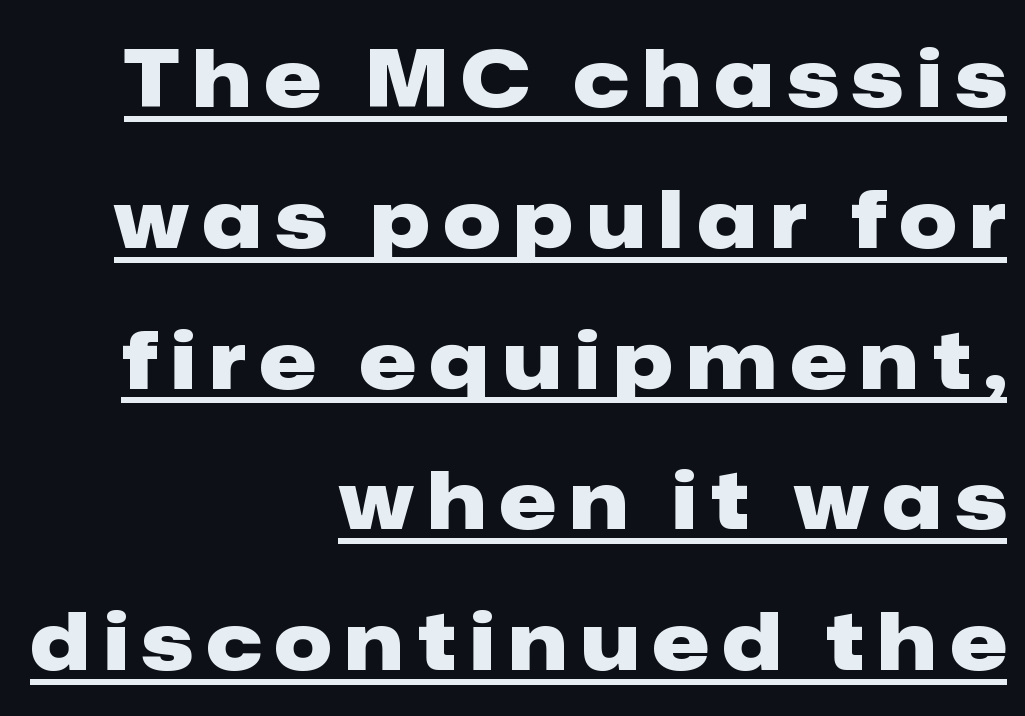
Q: Is the text bold? A: Yes.
Q: Is the text italic (slanted)? A: No, it is upright.
Q: Is the typeface a serif or a sans-serif typeface? A: Sans-serif.
Q: Is the text underlined? A: Yes.
Q: How is the paragraph aligned? A: Right-aligned.
Q: Width (condensed, normal, or wide)? A: Normal.
Q: Stroke contrast? A: Low.
Q: x-height? A: Medium.
Q: Monospaced? A: No.
